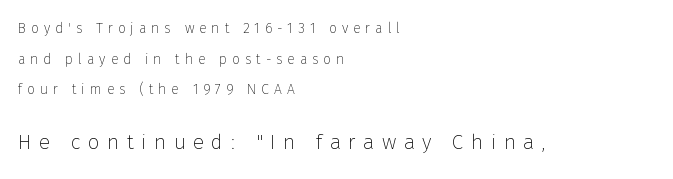
The space directly below the letters is spotless. Ink coverage per letter is moderate at most. This rendering uses left alignment, leaving the right contour irregular. Do the letters lean? They stand straight.
